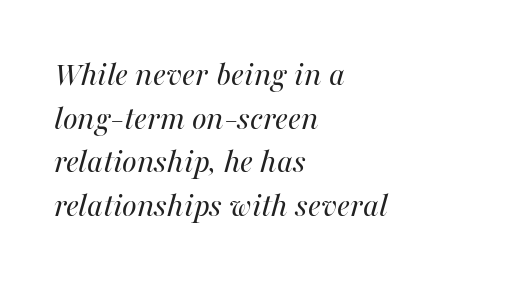
Just letters on the line, the space beneath them empty. The letters are slanted; this is an italic face. Compared with typical paragraphs, the rows here are spaced about the same. Here the designer chose a conventional face with non-uniform glyph widths. Compared with a centered layout, this one pins lines to the left instead.
